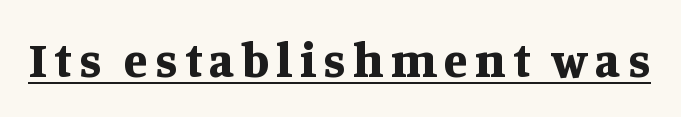
{"serif": "yes", "italic": "no", "bold": "yes", "weight": "bold", "width": "normal", "stroke_contrast": "medium", "x_height": "large", "monospaced": "no", "underline": "yes", "glyph_px": 49}
